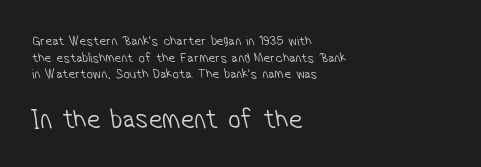
Q: Is the text bold? A: No.
Q: Is the typeface a serif or a sans-serif typeface? A: Sans-serif.
Q: Is the text underlined? A: No.
Q: How is the paragraph aligned? A: Left-aligned.
Q: Is the spacing between letters normal or unusually wide? A: Normal.
Q: Which block of text is set in a larger size, the first (top) or the second (bottom)? A: The second (bottom) one.
Q: Width (condensed, normal, or wide)? A: Condensed.
Q: Stroke contrast? A: Low.
Q: x-height? A: Medium.
Q: Monospaced? A: No.
